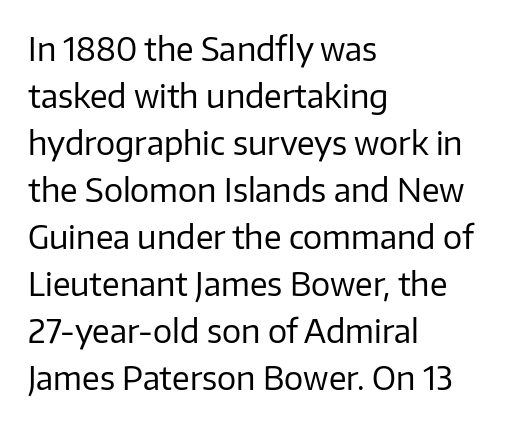
You could call the tracking neutral — neither tight nor loose. Weight: in the light-to-regular range. Horizontal bands of white between lines are of average thickness. Every stem runs plumb, perpendicular to the baseline. Varying glyph widths throughout — classic text-font behaviour. In terms of letterform style, serifs are entirely absent.
